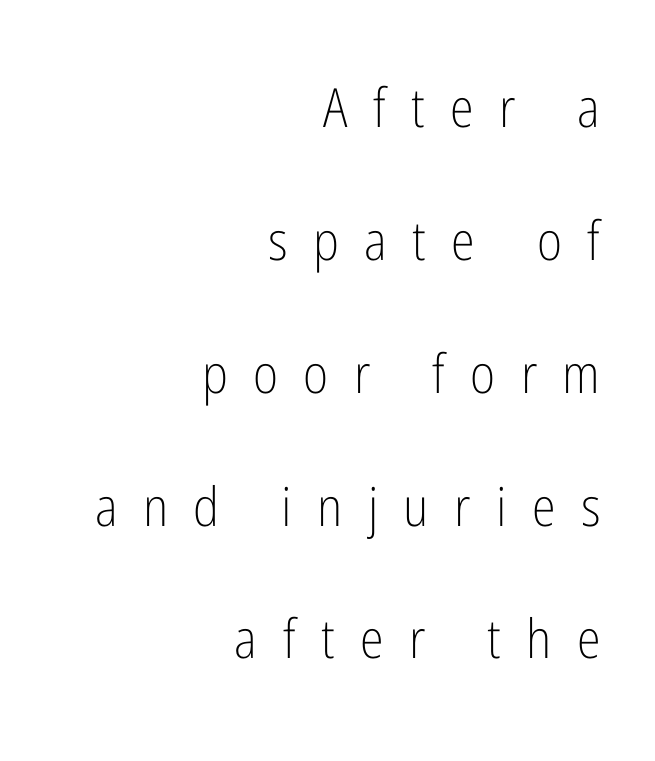
The image shows 54 px light, condensed sans-serif type, upright; set right-aligned, loose line spacing (2.46x), unusually wide letter spacing (+0.47 em), not underlined; low stroke contrast and a medium x-height.
